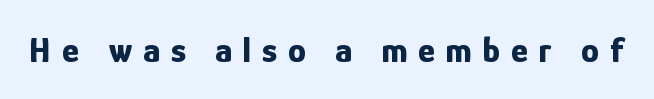
{"serif": "no", "italic": "no", "bold": "yes", "weight": "bold", "width": "condensed", "stroke_contrast": "low", "x_height": "medium", "monospaced": "no", "underline": "no", "letter_spacing": "wide", "letter_spacing_em": 0.3, "glyph_px": 36}
